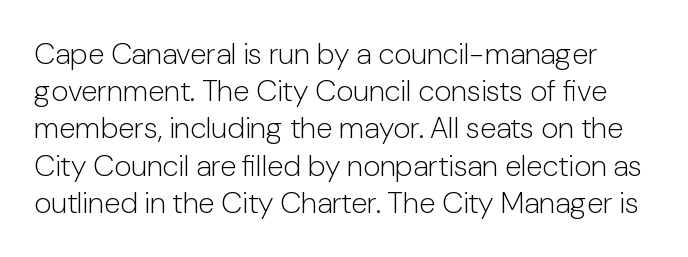
The horizontal fit of the characters is conventional and even. The axis of the letterforms is exactly vertical. This is sans-serif lettering, the kind often seen on screens and signage. Vertical stems look standard width or narrower in stroke.
